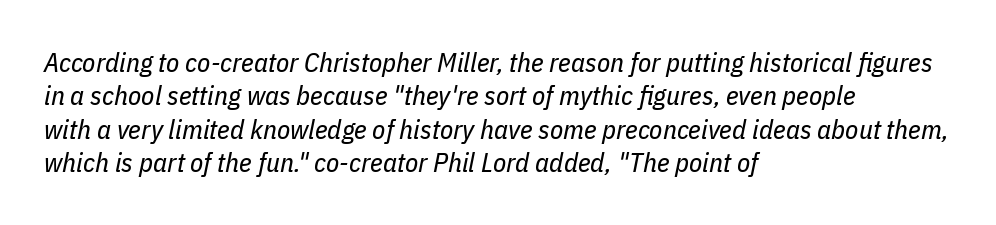
Honestly, there is no underline to notice here at all. Students, note that the glyphs here touch the page at normal intervals. On a weight scale, this lands at 450 or below. In CSS terms this would be text-align: left.
